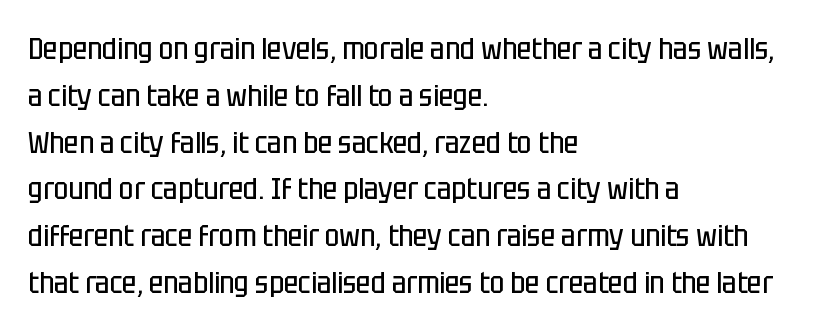
A clean baseline with only descenders dipping below it. Tracking value appears to be zero — textbook default spacing. This is roman type, the default non-slanted kind. All the whitespace from short lines collects on the right. One glance says typical: line gaps are just what's usual.
